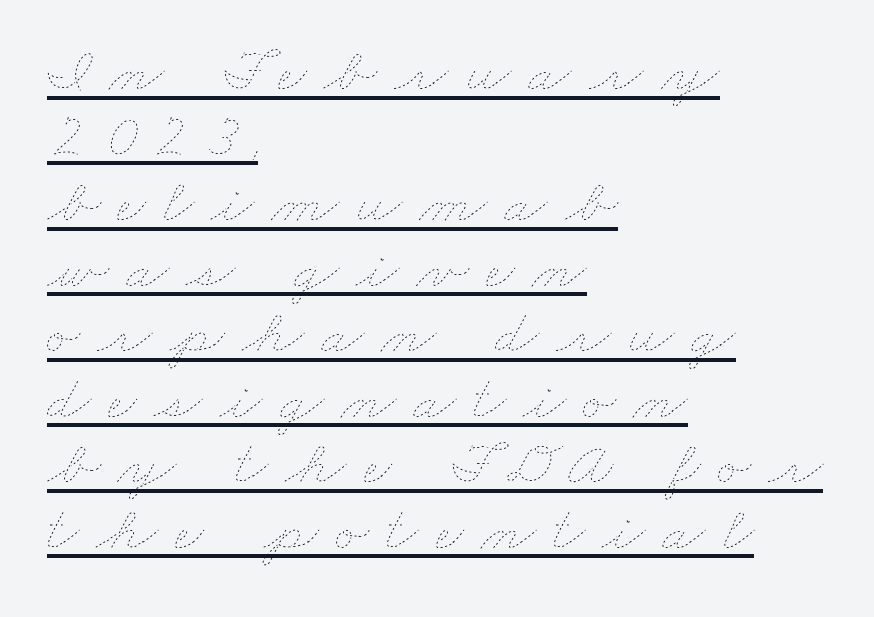
The image shows 63 px thin, wide type; set left-aligned, tight line spacing (1.04x), unusually wide letter spacing (+0.27 em), underlined; low stroke contrast and a small x-height.
